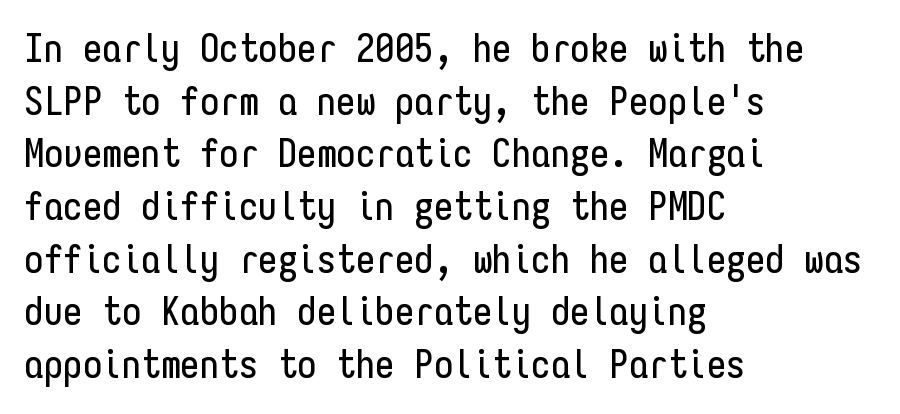
{"serif": "no", "italic": "no", "width": "condensed", "stroke_contrast": "low", "x_height": "medium", "monospaced": "yes", "underline": "no", "align": "left", "line_spacing": "normal", "line_spacing_ratio": 1.35, "letter_spacing": "normal", "letter_spacing_em": 0.0, "glyph_px": 39}
